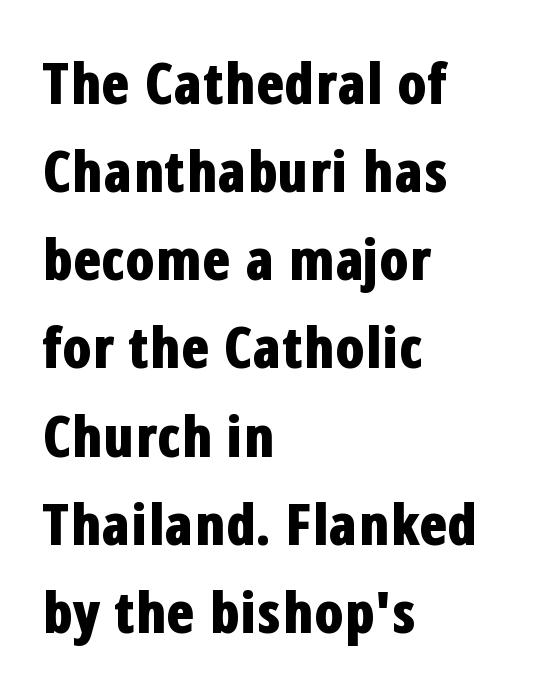
Each letter keeps its own natural width here, so spacing adapts to shape. Every stem runs plumb, perpendicular to the baseline. Interline gaps are of average width in this sample. Serif or sans? Sans — the stroke terminals are bare. Students, this is bold: see how much ink each stroke carries.
